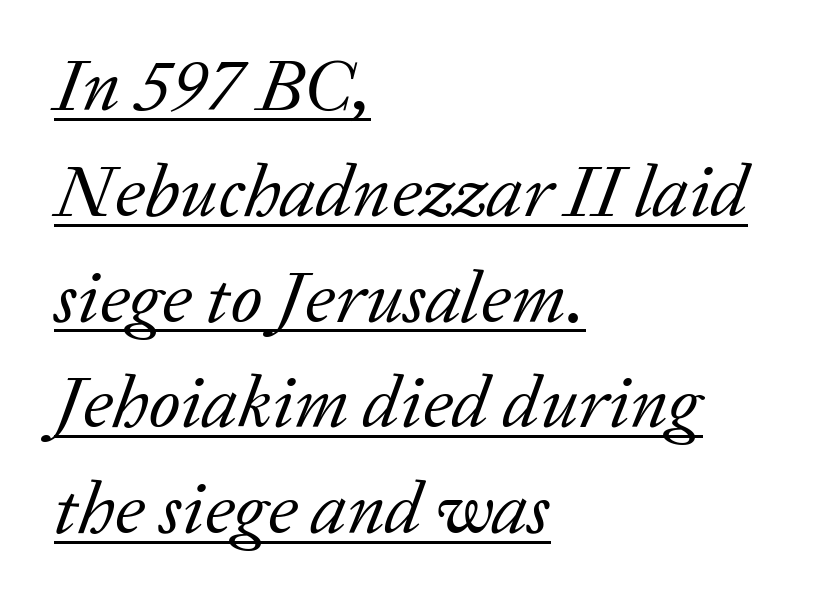
Q: Is the text bold? A: No.
Q: Is the text italic (slanted)? A: Yes, it leans right by about 20 degrees.
Q: Is the typeface a serif or a sans-serif typeface? A: Serif.
Q: Is the text underlined? A: Yes.
Q: How is the paragraph aligned? A: Left-aligned.
Q: Is the spacing between letters normal or unusually wide? A: Normal.
Q: Is the spacing between lines tight, normal or loose? A: Normal.
Q: Width (condensed, normal, or wide)? A: Normal.
Q: Stroke contrast? A: Low.
Q: x-height? A: Medium.
Q: Monospaced? A: No.
